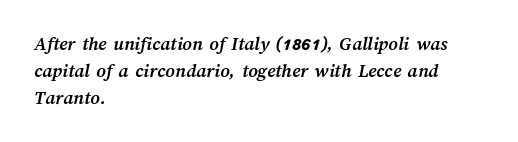
The image shows 20 px bold type; set left-aligned, normal line spacing (1.34x), normal letter spacing, not underlined.
